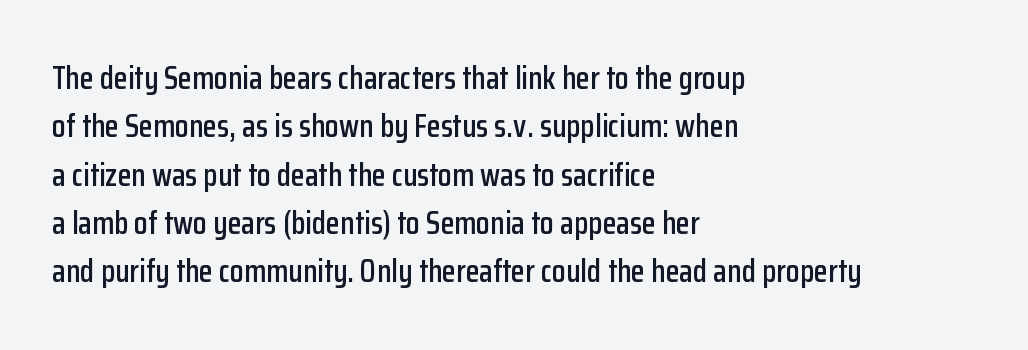
Q: Is the text italic (slanted)? A: No, it is upright.
Q: Is the typeface a serif or a sans-serif typeface? A: Sans-serif.
Q: Is the text underlined? A: No.
Q: How is the paragraph aligned? A: Left-aligned.
Q: Is the spacing between letters normal or unusually wide? A: Normal.
Q: Is the spacing between lines tight, normal or loose? A: Normal.
Q: Width (condensed, normal, or wide)? A: Condensed.
Q: Stroke contrast? A: Low.
Q: x-height? A: Medium.
Q: Monospaced? A: No.
